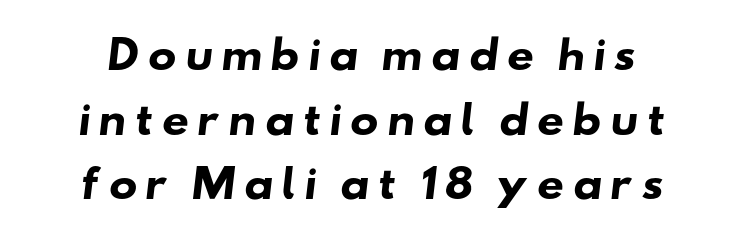
{"serif": "no", "bold": "yes", "weight": "heavy", "width": "wide", "stroke_contrast": "low", "x_height": "small", "monospaced": "no", "underline": "no", "line_spacing": "normal", "line_spacing_ratio": 1.7, "letter_spacing": "wide", "letter_spacing_em": 0.2, "glyph_px": 38}
